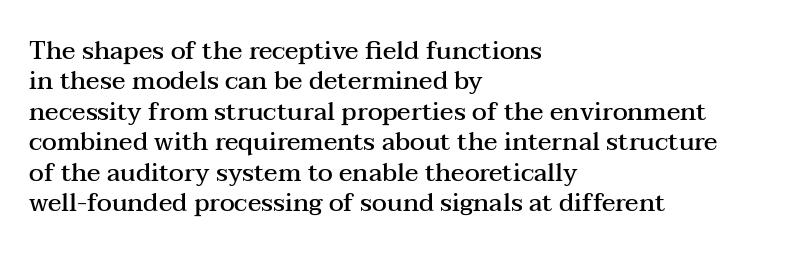
{"italic": "no", "bold": "semi", "underline": "no", "align": "left", "line_spacing_ratio": 1.22, "letter_spacing": "normal", "letter_spacing_em": 0.0, "glyph_px": 25}
